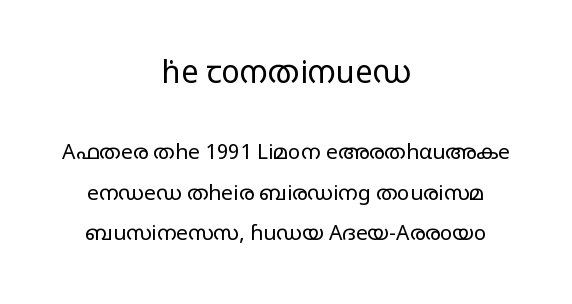
The image shows 31 px regular-weight, wide sans-serif type, upright; set centered, loose line spacing (1.94x), normal letter spacing, not underlined; the first (top) block is 1.48x larger; low stroke contrast and a large x-height.
